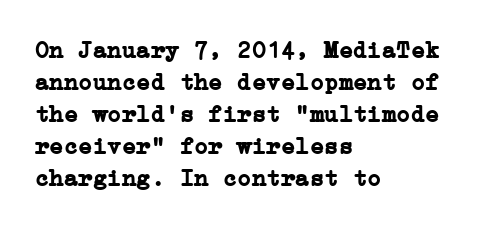
Q: Is the text bold? A: Yes.
Q: Is the text italic (slanted)? A: No, it is upright.
Q: Is the text underlined? A: No.
Q: How is the paragraph aligned? A: Left-aligned.
Q: Is the spacing between letters normal or unusually wide? A: Normal.
Q: Is the spacing between lines tight, normal or loose? A: Normal.
